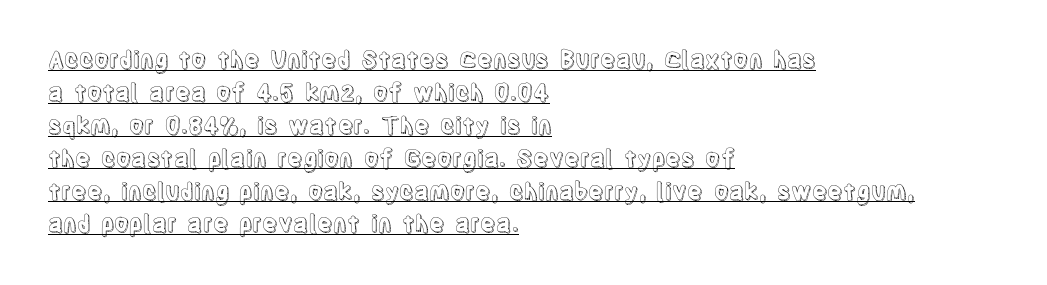
{"italic": "no", "underline": "yes", "align": "left", "line_spacing": "normal", "line_spacing_ratio": 1.43, "letter_spacing": "normal", "letter_spacing_em": 0.0, "glyph_px": 23}
